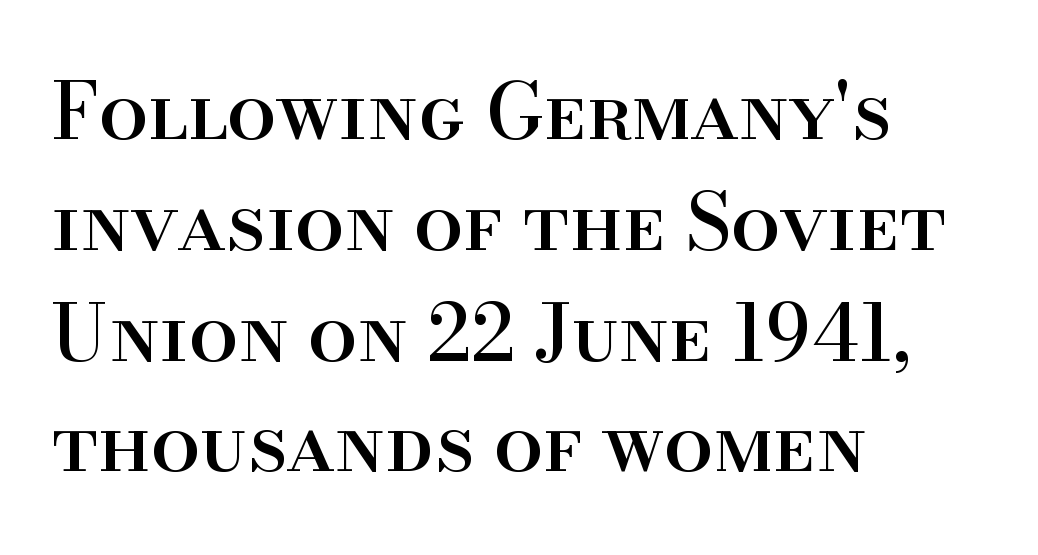
{"serif": "yes", "italic": "no", "width": "normal", "stroke_contrast": "high", "x_height": "small", "monospaced": "no", "underline": "no", "align": "left", "line_spacing": "normal", "line_spacing_ratio": 1.42, "letter_spacing": "normal", "letter_spacing_em": 0.0, "glyph_px": 78}
